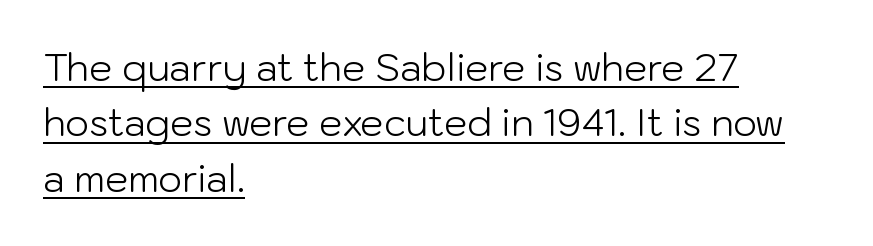
The image shows 37 px light sans-serif type, upright; set left-aligned, normal line spacing (1.5x), normal letter spacing, underlined; low stroke contrast and a medium x-height.
